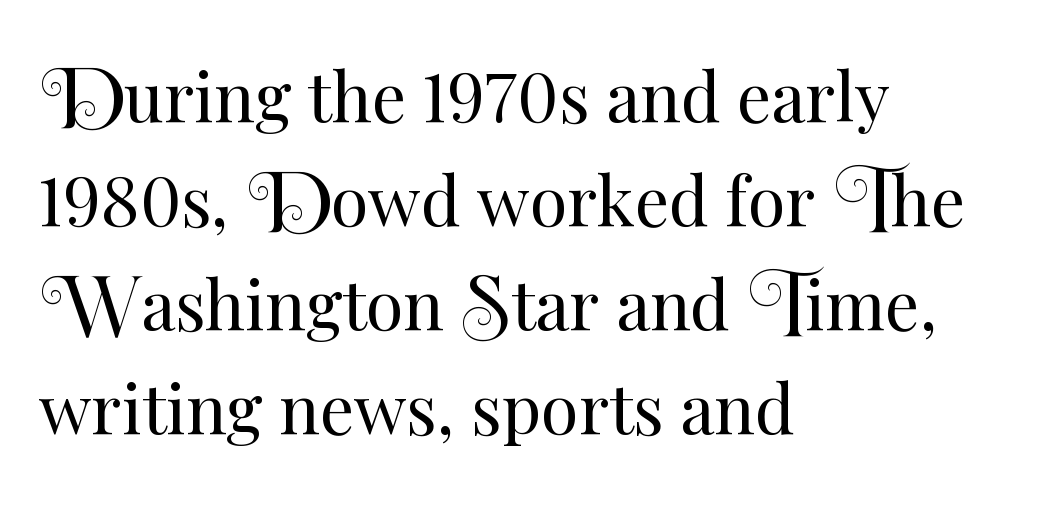
{"italic": "no", "bold": "no", "weight": "regular", "width": "normal", "stroke_contrast": "medium", "x_height": "small", "monospaced": "no", "underline": "no", "align": "left", "line_spacing": "normal", "line_spacing_ratio": 1.53, "letter_spacing": "normal", "letter_spacing_em": 0.0, "glyph_px": 68}
